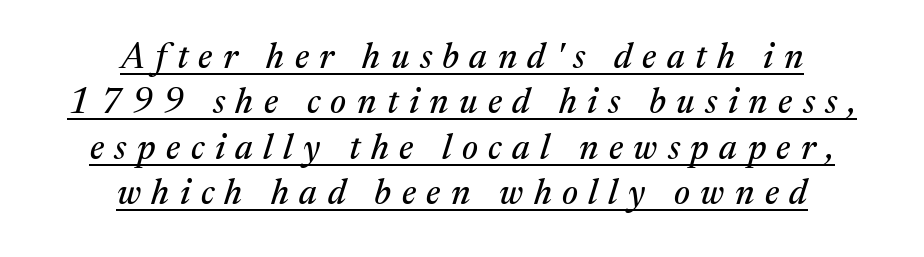
The image shows 35 px serif type, italic (leaning right); set centered, normal line spacing (1.3x), unusually wide letter spacing (+0.3 em), underlined; medium stroke contrast and a medium x-height.
